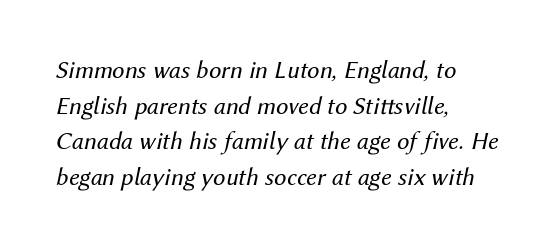
Q: Is the text bold? A: No.
Q: Is the text italic (slanted)? A: Yes, it leans right by about 12 degrees.
Q: Is the text underlined? A: No.
Q: How is the paragraph aligned? A: Left-aligned.
Q: Is the spacing between letters normal or unusually wide? A: Normal.
Q: Is the spacing between lines tight, normal or loose? A: Normal.
